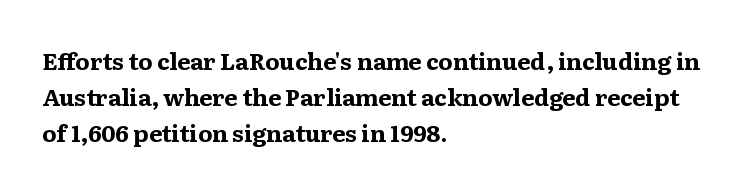
The image shows 23 px bold type, upright; set left-aligned, normal line spacing (1.56x), normal letter spacing, not underlined.
